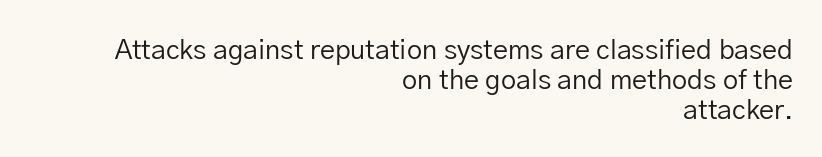
{"italic": "no", "bold": "no", "underline": "no", "align": "right", "line_spacing": "tight", "line_spacing_ratio": 1.11, "letter_spacing": "normal", "letter_spacing_em": 0.0, "glyph_px": 27}
